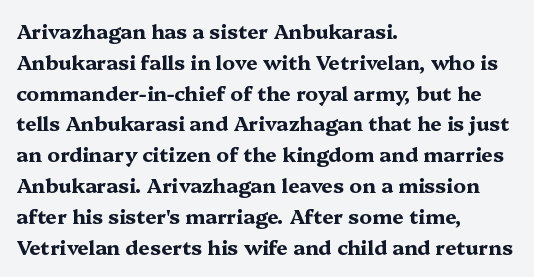
Q: Is the text bold? A: Yes.
Q: Is the text italic (slanted)? A: No, it is upright.
Q: Is the text underlined? A: No.
Q: How is the paragraph aligned? A: Left-aligned.
Q: Is the spacing between letters normal or unusually wide? A: Normal.
Q: Is the spacing between lines tight, normal or loose? A: Normal.
